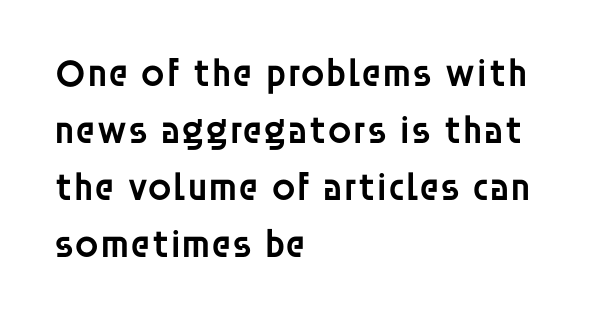
Q: Is the text bold? A: Semi-bold.
Q: Is the text italic (slanted)? A: No, it is upright.
Q: Is the typeface a serif or a sans-serif typeface? A: Sans-serif.
Q: Is the text underlined? A: No.
Q: How is the paragraph aligned? A: Left-aligned.
Q: Is the spacing between letters normal or unusually wide? A: Normal.
Q: Is the spacing between lines tight, normal or loose? A: Normal.
Q: Width (condensed, normal, or wide)? A: Normal.
Q: Stroke contrast? A: Low.
Q: x-height? A: Large.
Q: Monospaced? A: No.
